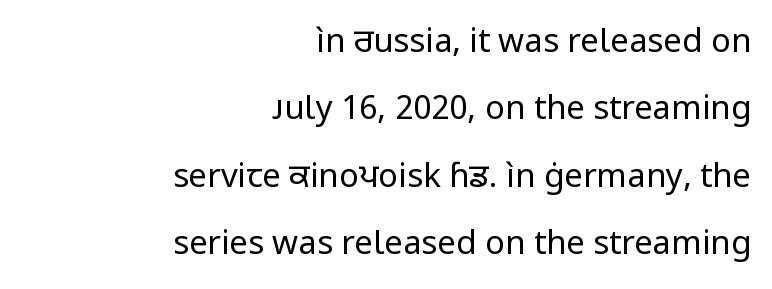
Q: Is the text bold? A: No.
Q: Is the text italic (slanted)? A: No, it is upright.
Q: Is the typeface a serif or a sans-serif typeface? A: Sans-serif.
Q: Is the text underlined? A: No.
Q: How is the paragraph aligned? A: Right-aligned.
Q: Is the spacing between letters normal or unusually wide? A: Normal.
Q: Is the spacing between lines tight, normal or loose? A: Loose.
Q: Width (condensed, normal, or wide)? A: Normal.
Q: Stroke contrast? A: Low.
Q: x-height? A: Medium.
Q: Monospaced? A: No.
